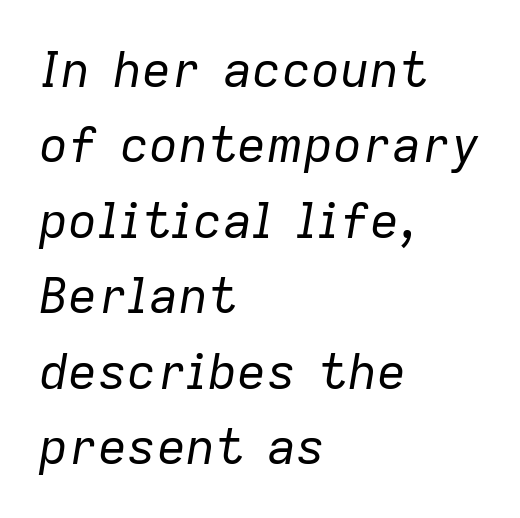
{"italic": "yes", "lean": "right", "slant_degrees": 9, "bold": "no", "weight": "regular", "width": "normal", "stroke_contrast": "low", "x_height": "medium", "monospaced": "no", "underline": "no", "align": "left", "line_spacing": "normal", "line_spacing_ratio": 1.54, "letter_spacing": "normal", "letter_spacing_em": 0.0, "glyph_px": 49}
